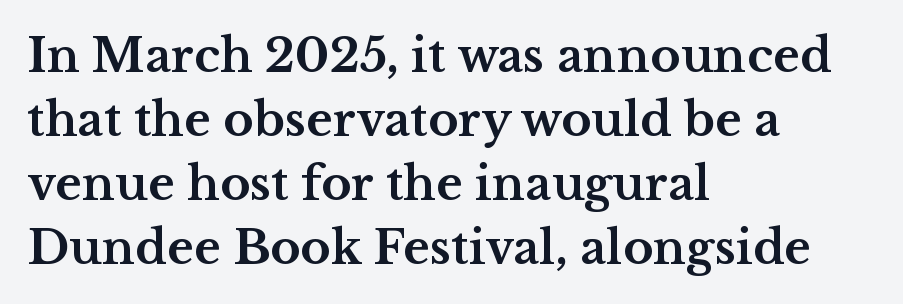
Regarding leading, the lines here are spaced in the standard way. You could not count columns in this text — the font is proportionally spaced. Horizontally, the lines are justified to the leading edge only. The gap between lines stays unmarked.
